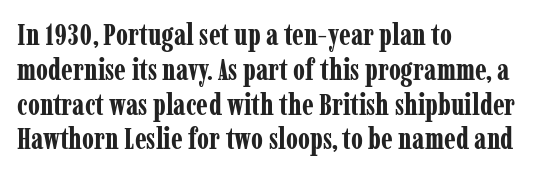
The image shows 29 px bold, condensed serif type, upright; set left-aligned, line spacing 1.2x, normal letter spacing, not underlined; low stroke contrast and a medium x-height.
